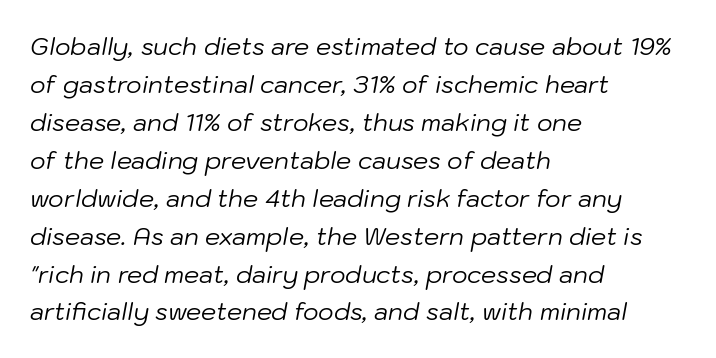
Q: Is the text bold? A: No.
Q: Is the text italic (slanted)? A: Yes, it leans right by about 10 degrees.
Q: Is the text underlined? A: No.
Q: How is the paragraph aligned? A: Left-aligned.
Q: Is the spacing between letters normal or unusually wide? A: Normal.
Q: Is the spacing between lines tight, normal or loose? A: Normal.
